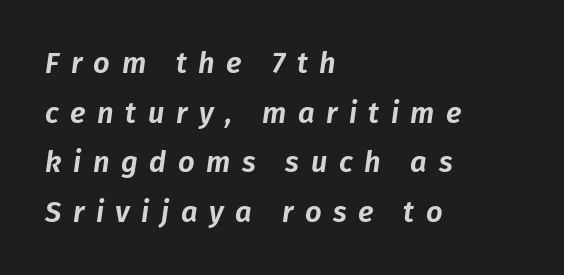
The image shows 29 px text type, italic (leaning right); set left-aligned, line spacing 1.71x, unusually wide letter spacing (+0.4 em), not underlined; low stroke contrast and a medium x-height.
